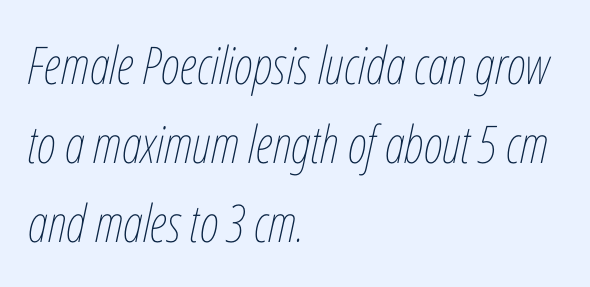
The image shows 52 px thin, condensed type, italic (leaning right); set left-aligned, normal line spacing (1.52x), normal letter spacing, not underlined; low stroke contrast and a medium x-height.
